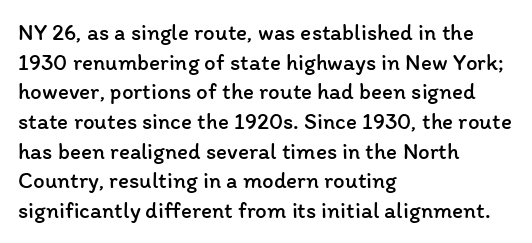
The lines sit at an ordinary, default distance from one another. The rag falls on the right side of this text block. The characters are drawn with everyday or finer stroke widths. Descender tails drop into unmarked territory.
